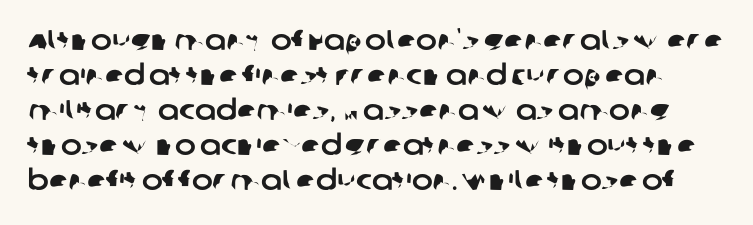
{"serif": "no", "width": "normal", "stroke_contrast": "low", "x_height": "large", "monospaced": "no", "underline": "no", "line_spacing": "normal", "line_spacing_ratio": 1.25, "letter_spacing": "normal", "letter_spacing_em": 0.0, "glyph_px": 28}
